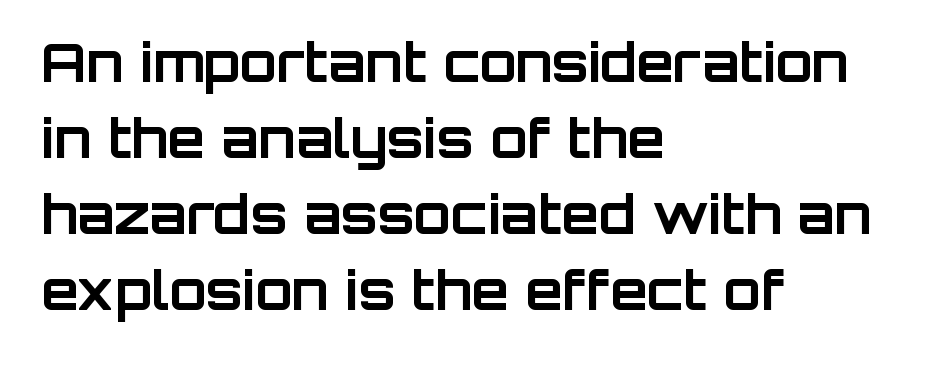
{"serif": "no", "italic": "no", "bold": "yes", "weight": "bold", "width": "normal", "stroke_contrast": "low", "x_height": "large", "monospaced": "no", "underline": "no", "align": "left", "line_spacing": "normal", "line_spacing_ratio": 1.41, "letter_spacing": "normal", "letter_spacing_em": 0.0, "glyph_px": 54}
